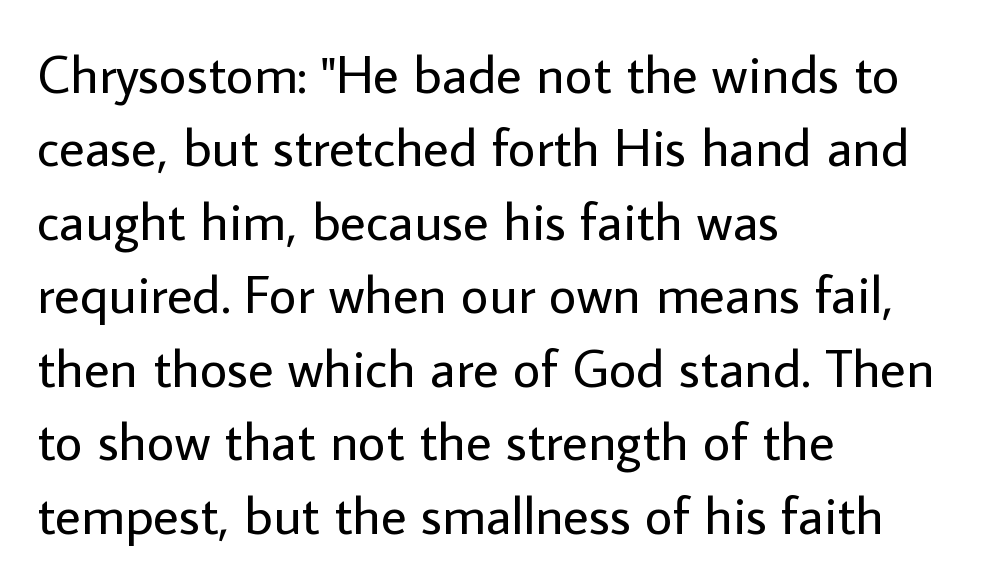
{"serif": "no", "italic": "no", "bold": "no", "weight": "regular", "width": "normal", "stroke_contrast": "low", "x_height": "medium", "monospaced": "no", "underline": "no", "align": "left", "line_spacing": "normal", "line_spacing_ratio": 1.36, "letter_spacing": "normal", "letter_spacing_em": 0.0, "glyph_px": 54}
